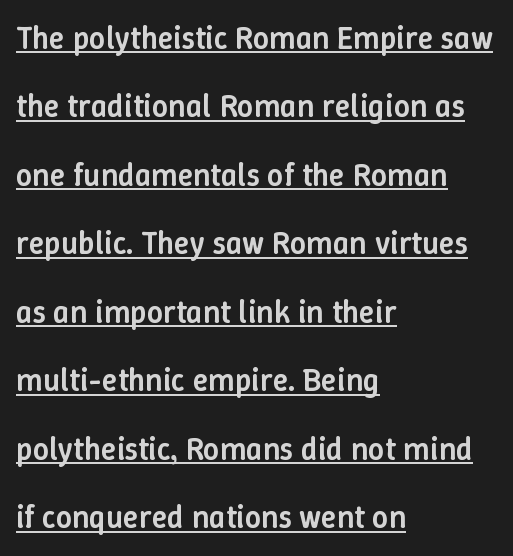
The image shows 32 px semibold type, upright; set left-aligned, loose line spacing (2.14x), normal letter spacing, underlined; low stroke contrast and a medium x-height.
